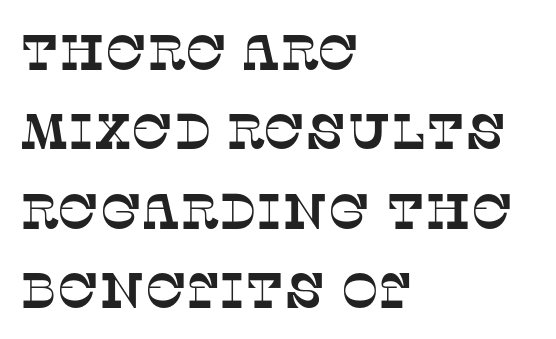
Q: Is the typeface a serif or a sans-serif typeface? A: Serif.
Q: Is the text underlined? A: No.
Q: How is the paragraph aligned? A: Left-aligned.
Q: Is the spacing between letters normal or unusually wide? A: Normal.
Q: Is the spacing between lines tight, normal or loose? A: Normal.
Q: Width (condensed, normal, or wide)? A: Normal.
Q: Stroke contrast? A: Low.
Q: x-height? A: Large.
Q: Monospaced? A: No.
